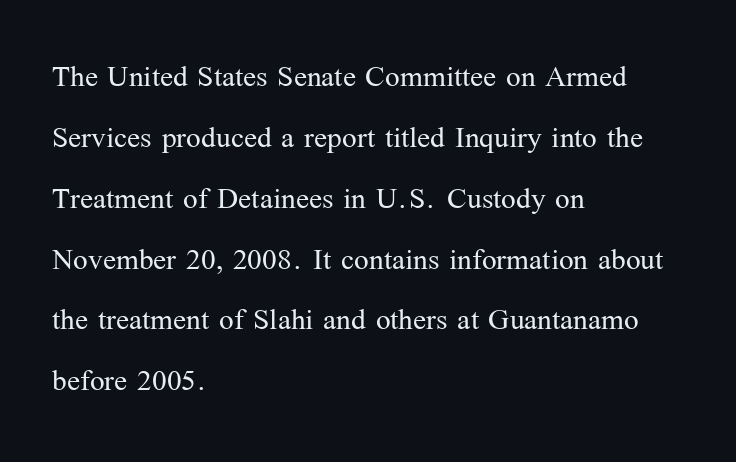
{"serif": "yes", "italic": "no", "bold": "no", "weight": "light", "width": "normal", "stroke_contrast": "medium", "x_height": "medium", "monospaced": "no", "underline": "no", "align": "left", "line_spacing": "normal", "line_spacing_ratio": 1.56, "letter_spacing": "normal", "letter_spacing_em": 0.0, "glyph_px": 39}
